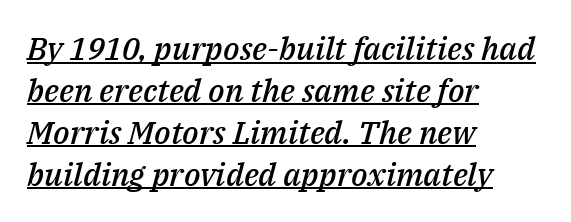
Bold? Not quite — semibold, heavier than regular but stopping short. Vertically, the passage feels balanced, rows spaced as you'd expect. A continuous stroke trails under the words, as in a hyperlink. Layout note: lines flush left.
